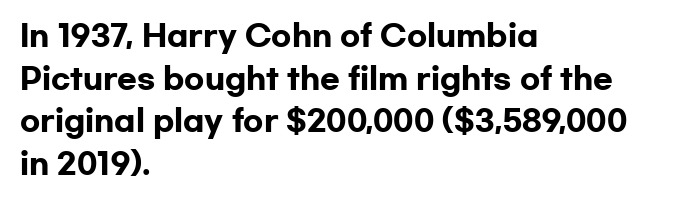
The image shows 29 px heavy, wide sans-serif type, upright; set left-aligned, normal line spacing (1.47x), normal letter spacing, not underlined; low stroke contrast and a medium x-height.
